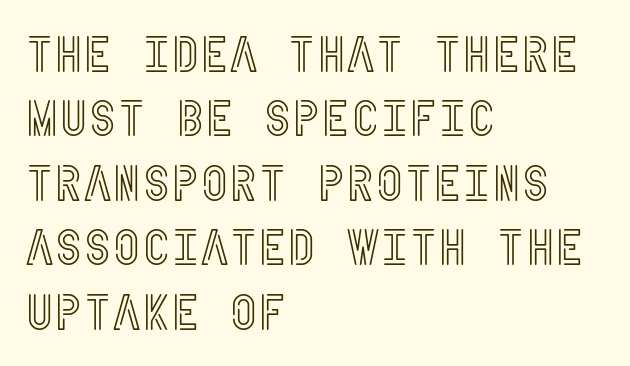
Q: Is the text italic (slanted)? A: No, it is upright.
Q: Is the text underlined? A: No.
Q: How is the paragraph aligned? A: Left-aligned.
Q: Is the spacing between letters normal or unusually wide? A: Normal.
Q: Is the spacing between lines tight, normal or loose? A: Normal.
Q: Width (condensed, normal, or wide)? A: Condensed.
Q: x-height? A: Large.
